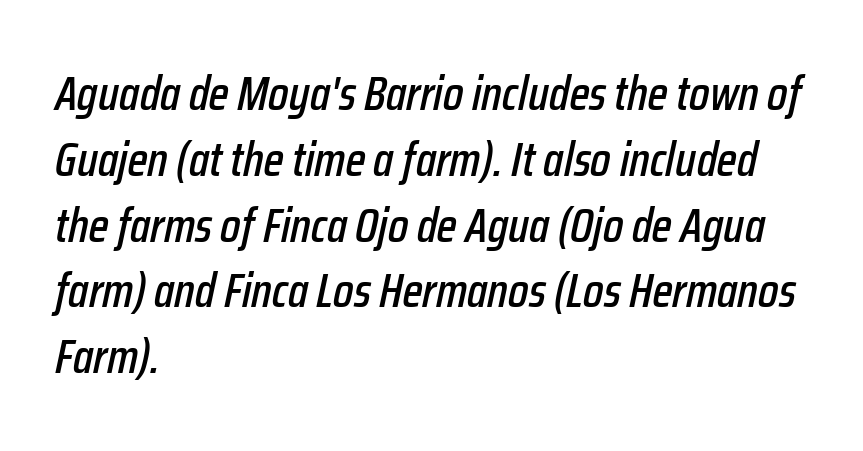
Q: Is the text italic (slanted)? A: Yes, it leans right by about 12 degrees.
Q: Is the text underlined? A: No.
Q: How is the paragraph aligned? A: Left-aligned.
Q: Is the spacing between letters normal or unusually wide? A: Normal.
Q: Is the spacing between lines tight, normal or loose? A: Normal.
Q: Width (condensed, normal, or wide)? A: Condensed.
Q: Stroke contrast? A: Low.
Q: x-height? A: Medium.
Q: Monospaced? A: No.
